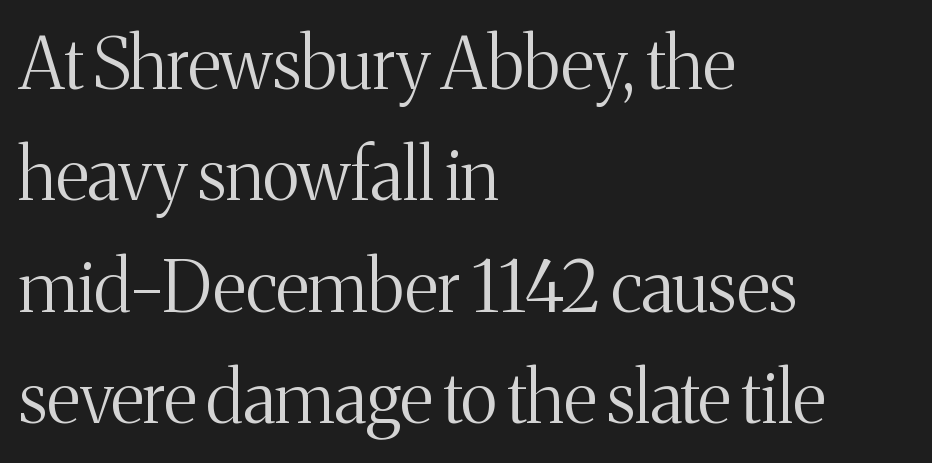
Q: Is the text bold? A: No.
Q: Is the text italic (slanted)? A: No, it is upright.
Q: Is the typeface a serif or a sans-serif typeface? A: Serif.
Q: Is the text underlined? A: No.
Q: How is the paragraph aligned? A: Left-aligned.
Q: Is the spacing between letters normal or unusually wide? A: Normal.
Q: Is the spacing between lines tight, normal or loose? A: Normal.
Q: Width (condensed, normal, or wide)? A: Normal.
Q: Stroke contrast? A: Medium.
Q: x-height? A: Medium.
Q: Monospaced? A: No.
